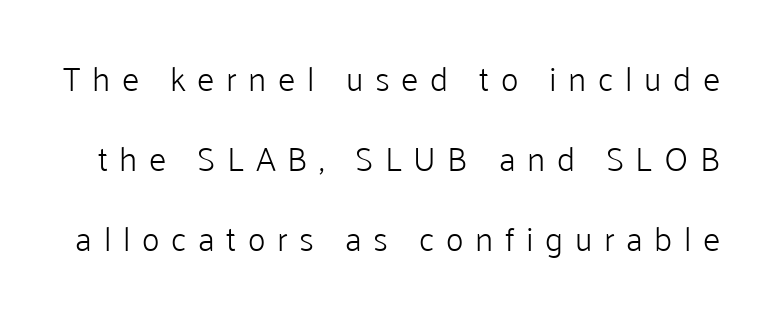
The passage shown is typeset with a sans-serif family. Character widths vary here, with narrow letters taking less room than wide ones. Quick note: underline off. Is there any slant? The stems are plumb. Think standard paragraph weight, or any step lighter than that. The lines are spread far apart with generous leading.
